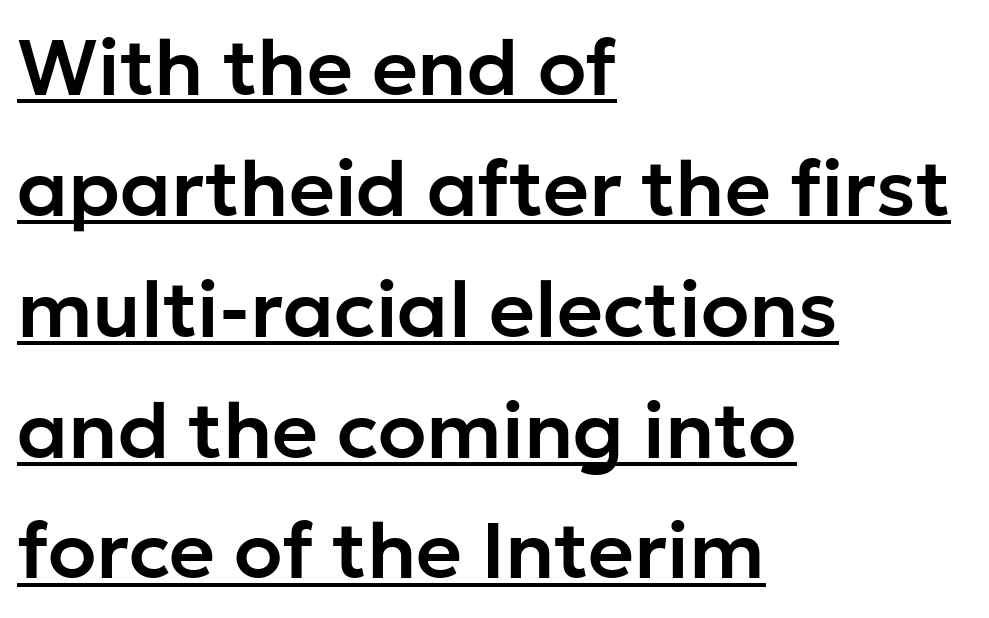
A typesetter would call this proportional, since set widths differ per character. The rendering uses a moderate line-height, typical for paragraphs. Nothing sits at the stroke ends, so this counts as sans-serif. You could call the tracking neutral — neither tight nor loose. Every word sits above its own underline. Do the letters lean? They stand straight.
